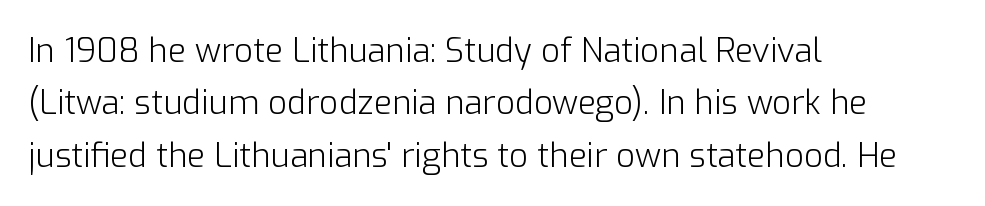
The image shows 33 px light sans-serif type, upright; set left-aligned, normal line spacing (1.59x), normal letter spacing, not underlined; low stroke contrast and a medium x-height.
